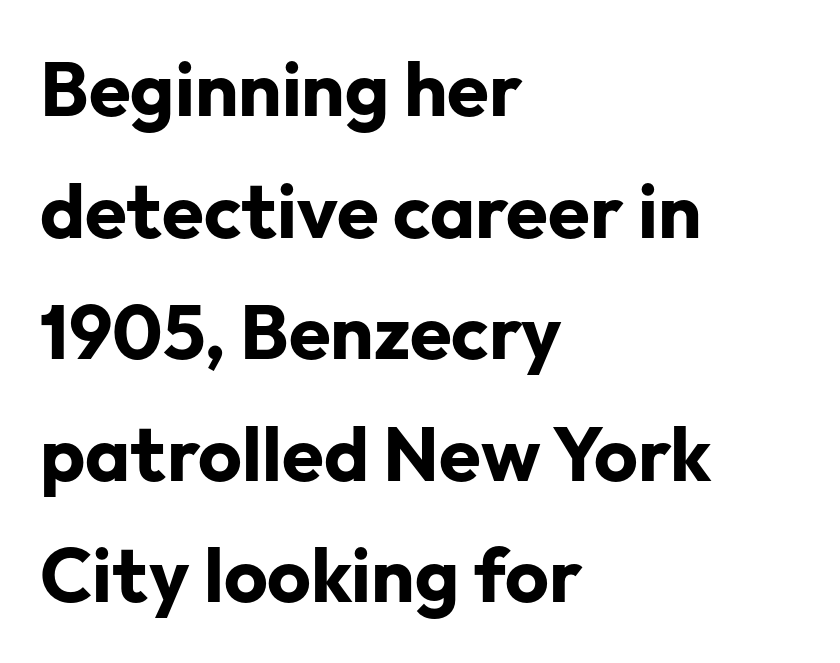
Is the letter spacing exaggerated? No — it looks like the ordinary default. Is this a sans? Yes — the strokes have no serifs. Check the space under the baseline: it is left empty. Style check: upright.
